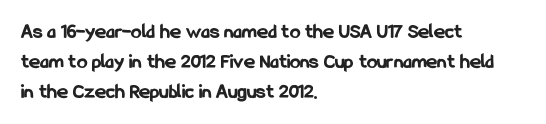
The image shows 21 px bold type, upright; set left-aligned, normal line spacing (1.42x), normal letter spacing, not underlined.
